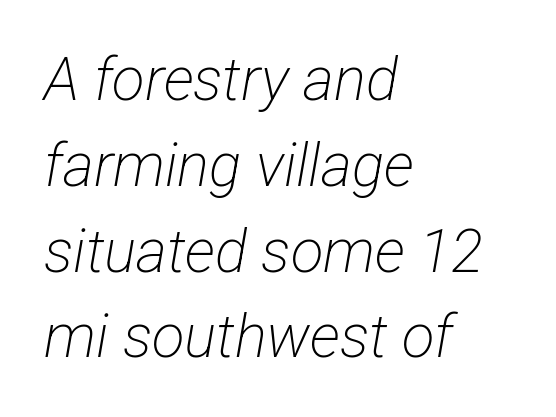
The image shows 60 px light, condensed sans-serif type; set left-aligned, normal line spacing (1.43x), normal letter spacing, not underlined; low stroke contrast and a medium x-height.
